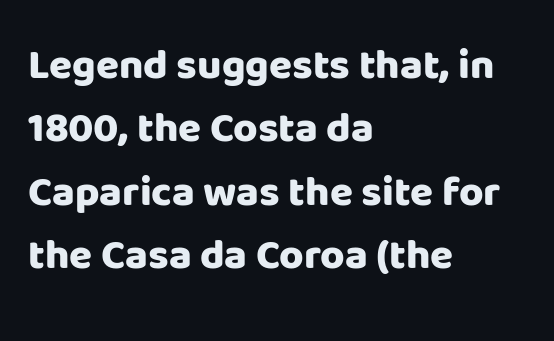
Tracking value appears to be zero — textbook default spacing. Students, this is bold: see how much ink each stroke carries. The characters display no serif detailing; their extremities are plain. Italic? Not at all — the glyphs are vertical. The space between consecutive lines is moderate. Quick note: underline off.
